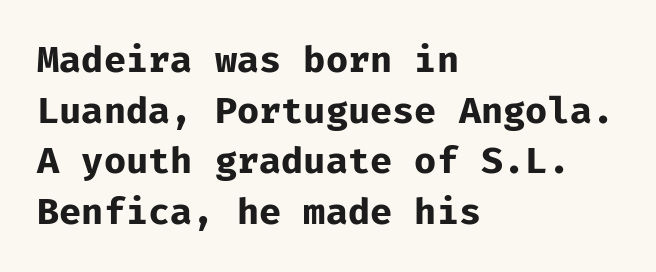
Q: Is the text bold? A: Yes.
Q: Is the text italic (slanted)? A: No, it is upright.
Q: Is the typeface a serif or a sans-serif typeface? A: Sans-serif.
Q: Is the text underlined? A: No.
Q: How is the paragraph aligned? A: Left-aligned.
Q: Is the spacing between letters normal or unusually wide? A: Normal.
Q: Is the spacing between lines tight, normal or loose? A: Normal.
Q: Width (condensed, normal, or wide)? A: Normal.
Q: Stroke contrast? A: Low.
Q: x-height? A: Medium.
Q: Monospaced? A: Yes.
